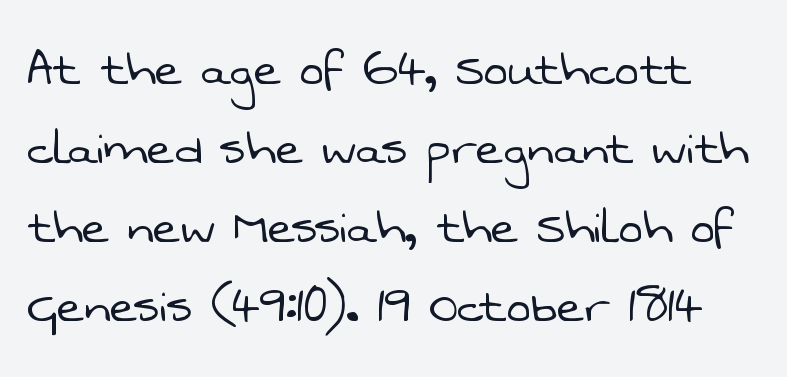
Q: Is the text bold? A: No.
Q: Is the typeface a serif or a sans-serif typeface? A: Sans-serif.
Q: Is the text underlined? A: No.
Q: Is the spacing between letters normal or unusually wide? A: Normal.
Q: Is the spacing between lines tight, normal or loose? A: Normal.
Q: Width (condensed, normal, or wide)? A: Normal.
Q: Stroke contrast? A: Low.
Q: x-height? A: Medium.
Q: Monospaced? A: No.
